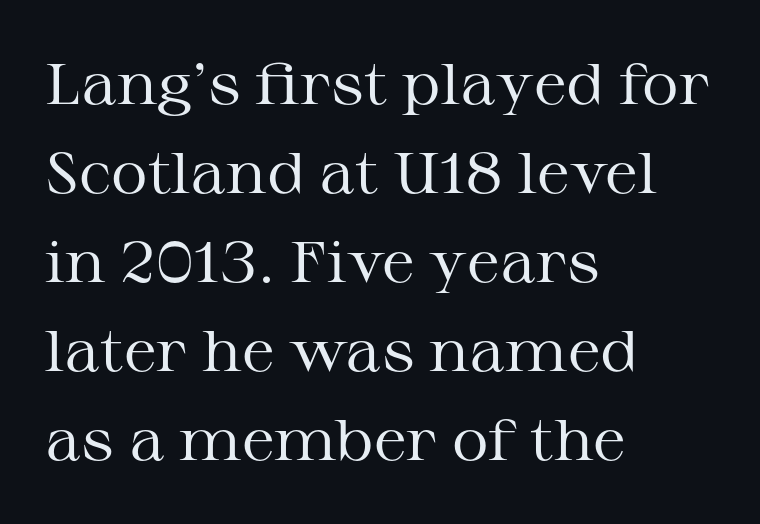
Q: Is the text bold? A: No.
Q: Is the text italic (slanted)? A: No, it is upright.
Q: Is the typeface a serif or a sans-serif typeface? A: Serif.
Q: Is the text underlined? A: No.
Q: How is the paragraph aligned? A: Left-aligned.
Q: Is the spacing between letters normal or unusually wide? A: Normal.
Q: Is the spacing between lines tight, normal or loose? A: Normal.
Q: Width (condensed, normal, or wide)? A: Wide.
Q: Stroke contrast? A: Medium.
Q: x-height? A: Medium.
Q: Monospaced? A: No.
